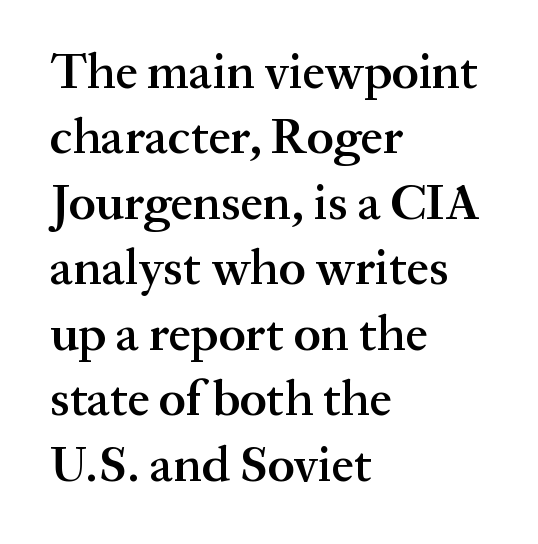
{"serif": "yes", "italic": "no", "bold": "semi", "weight": "semibold", "width": "normal", "stroke_contrast": "medium", "x_height": "medium", "monospaced": "no", "underline": "no", "align": "left", "line_spacing": "normal", "line_spacing_ratio": 1.31, "letter_spacing": "normal", "letter_spacing_em": 0.0, "glyph_px": 50}
